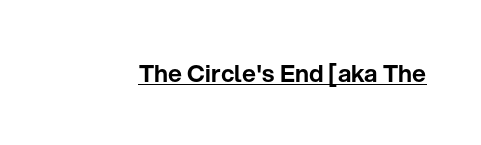
{"italic": "no", "underline": "yes", "letter_spacing": "normal", "letter_spacing_em": 0.0, "glyph_px": 24}
